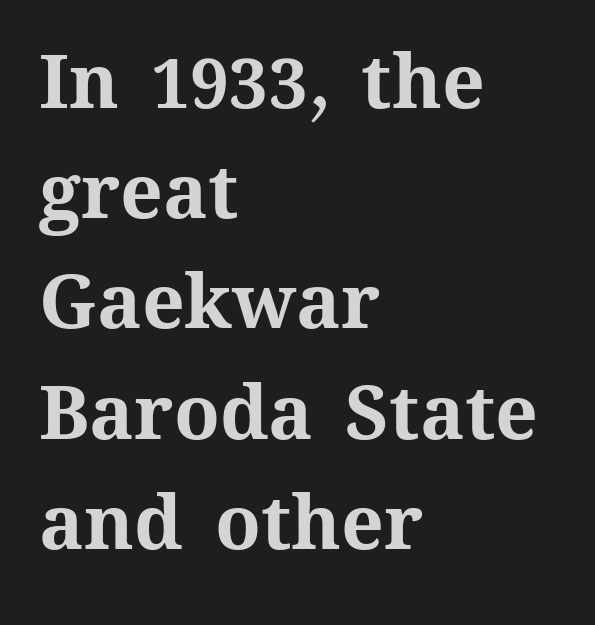
The image shows 75 px bold type, upright; set left-aligned, normal line spacing (1.47x), normal letter spacing, not underlined; medium stroke contrast and a medium x-height.
